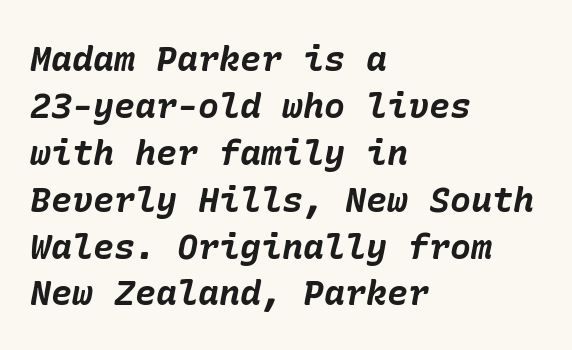
Q: Is the text bold? A: Yes.
Q: Is the text italic (slanted)? A: Yes, it leans right by about 10 degrees.
Q: Is the text underlined? A: No.
Q: How is the paragraph aligned? A: Left-aligned.
Q: Is the spacing between letters normal or unusually wide? A: Normal.
Q: Is the spacing between lines tight, normal or loose? A: Normal.
Q: Width (condensed, normal, or wide)? A: Normal.
Q: Stroke contrast? A: Low.
Q: x-height? A: Medium.
